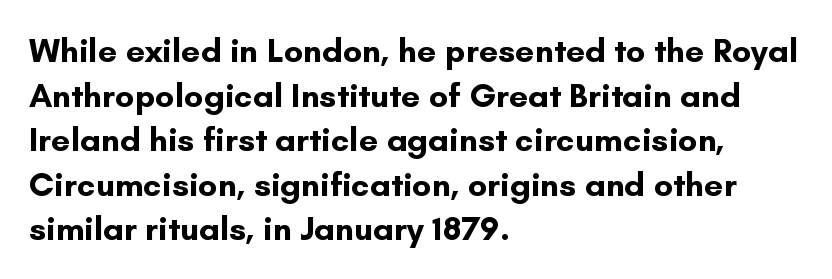
Q: Is the text bold? A: Yes.
Q: Is the text italic (slanted)? A: No, it is upright.
Q: Is the typeface a serif or a sans-serif typeface? A: Sans-serif.
Q: Is the text underlined? A: No.
Q: How is the paragraph aligned? A: Left-aligned.
Q: Is the spacing between letters normal or unusually wide? A: Normal.
Q: Is the spacing between lines tight, normal or loose? A: Normal.
Q: Width (condensed, normal, or wide)? A: Normal.
Q: Stroke contrast? A: Low.
Q: x-height? A: Small.
Q: Monospaced? A: No.
